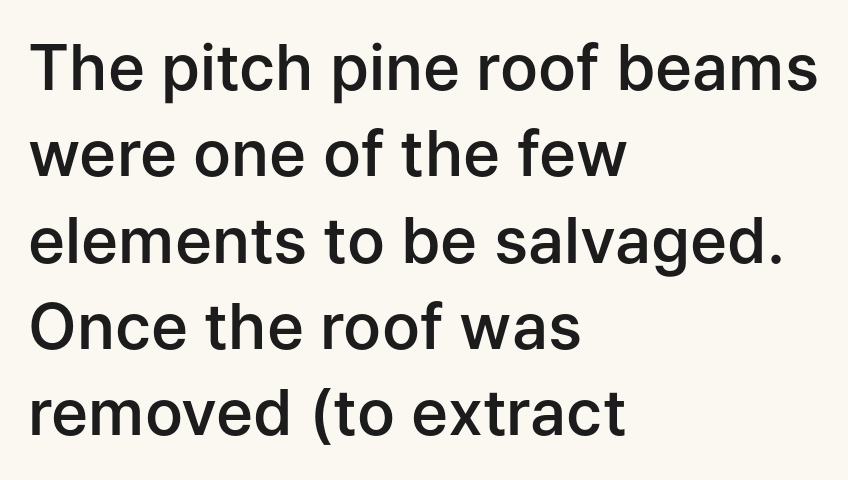
Q: Is the text bold? A: Semi-bold.
Q: Is the text italic (slanted)? A: No, it is upright.
Q: Is the typeface a serif or a sans-serif typeface? A: Sans-serif.
Q: Is the text underlined? A: No.
Q: How is the paragraph aligned? A: Left-aligned.
Q: Is the spacing between letters normal or unusually wide? A: Normal.
Q: Is the spacing between lines tight, normal or loose? A: Normal.
Q: Width (condensed, normal, or wide)? A: Normal.
Q: Stroke contrast? A: Low.
Q: x-height? A: Medium.
Q: Monospaced? A: No.
